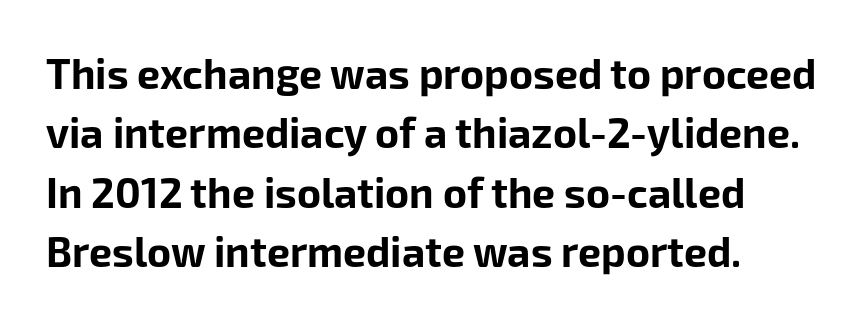
The image shows 41 px bold sans-serif type, upright; set normal line spacing (1.45x), normal letter spacing, not underlined; low stroke contrast and a medium x-height.
